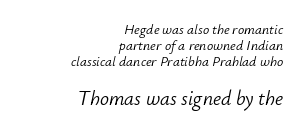
Each new line begins almost immediately beneath the previous one. Whoever set this made the second block the dominant, larger element. The typesetter chose a ragged-left arrangement here. On a weight scale, this lands at 450 or below. Only glyphs here, with clear space below each row. The type is set solid horizontally, with unmodified tracking.
